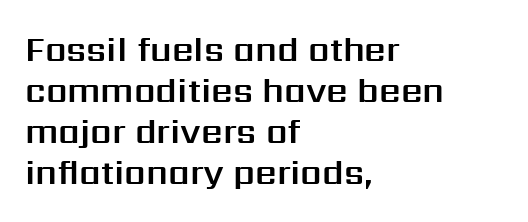
The image shows 34 px sans-serif type, upright; set left-aligned, line spacing 1.21x, normal letter spacing, not underlined; medium stroke contrast and a medium x-height.
